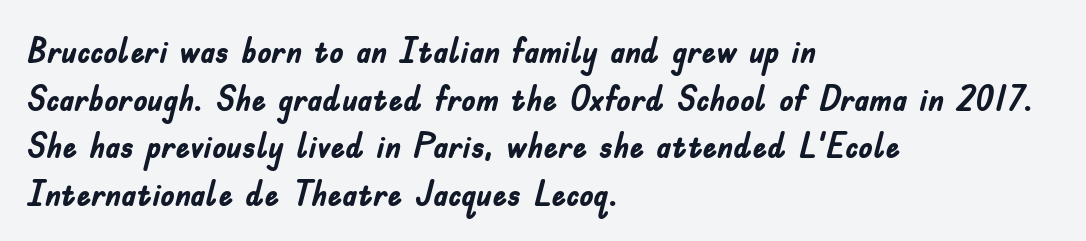
The image shows 36 px semibold, condensed sans-serif type; set left-aligned, normal line spacing (1.32x), normal letter spacing, not underlined; low stroke contrast and a small x-height.
